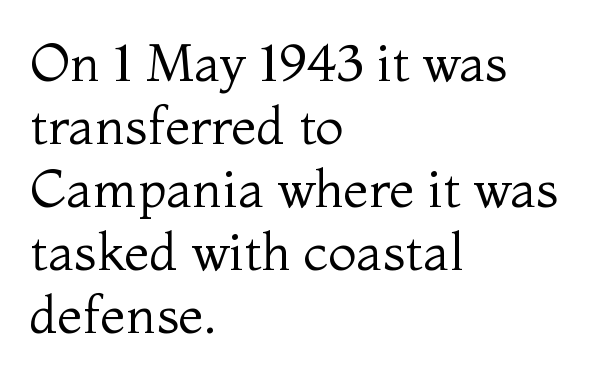
Q: Is the text bold? A: No.
Q: Is the text italic (slanted)? A: No, it is upright.
Q: Is the typeface a serif or a sans-serif typeface? A: Serif.
Q: Is the text underlined? A: No.
Q: How is the paragraph aligned? A: Left-aligned.
Q: Is the spacing between letters normal or unusually wide? A: Normal.
Q: Width (condensed, normal, or wide)? A: Normal.
Q: Stroke contrast? A: Medium.
Q: x-height? A: Medium.
Q: Monospaced? A: No.
